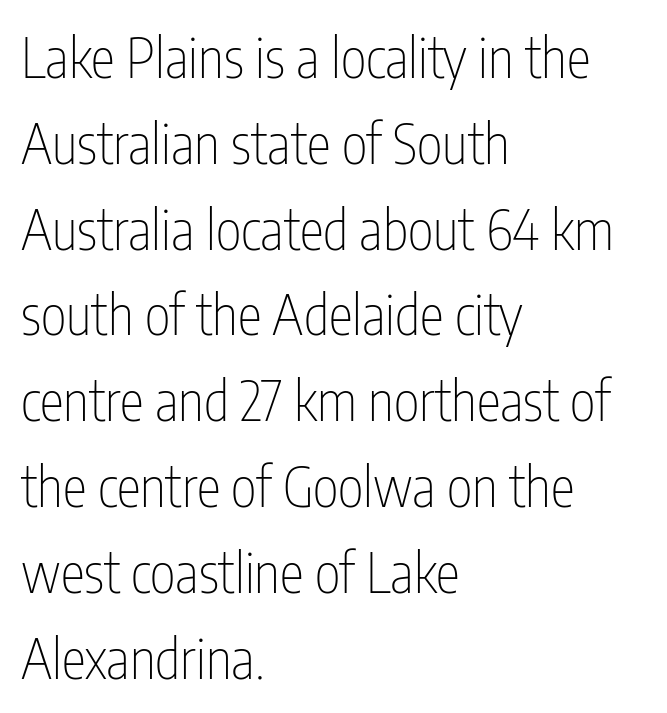
The strip under each line holds only bare page. Regarding leading, the lines here are spaced in the standard way. This sample has the flowing, uneven cadence of proportional lettering. Classification — sans serif. A typesetter would call this zero additional tracking. The cut favours lightness, reaching ordinary text weight at its darkest.
